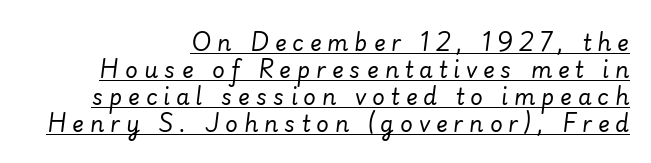
{"italic": "yes", "lean": "right", "slant_degrees": 7, "bold": "no", "underline": "yes", "align": "right", "line_spacing_ratio": 1.22, "letter_spacing": "wide", "letter_spacing_em": 0.27, "glyph_px": 22}
